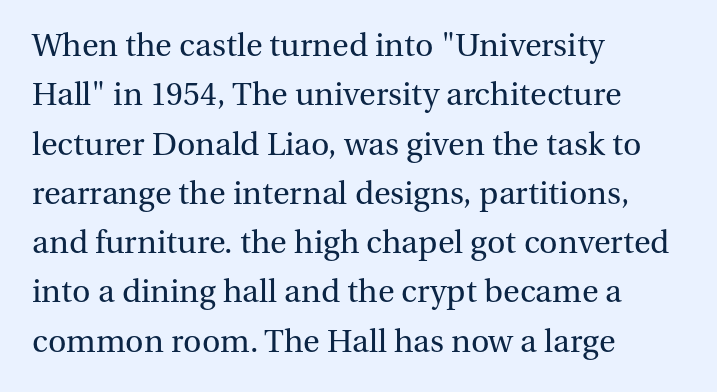
The image shows 32 px regular-weight serif type, upright; set left-aligned, normal line spacing (1.54x), normal letter spacing, not underlined; medium stroke contrast and a medium x-height.
